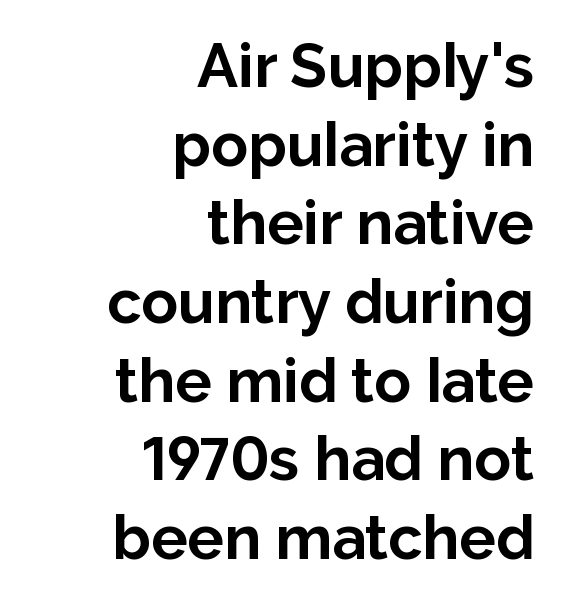
{"serif": "no", "italic": "no", "bold": "yes", "weight": "bold", "width": "normal", "stroke_contrast": "low", "x_height": "medium", "monospaced": "no", "underline": "no", "align": "right", "line_spacing": "normal", "line_spacing_ratio": 1.29, "letter_spacing": "normal", "letter_spacing_em": 0.0, "glyph_px": 61}
